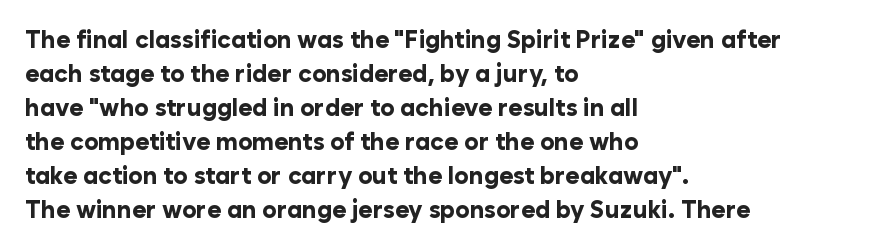
The image shows 24 px bold type, upright; set left-aligned, normal line spacing (1.42x), normal letter spacing, not underlined.
